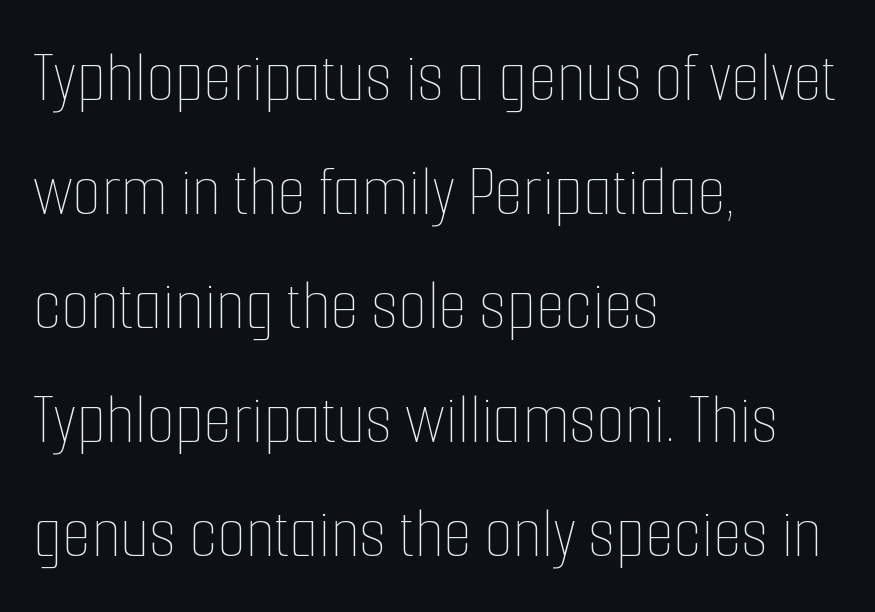
The image shows 74 px thin, condensed type, upright; set left-aligned, normal line spacing (1.54x), normal letter spacing, not underlined; low stroke contrast and a medium x-height.
